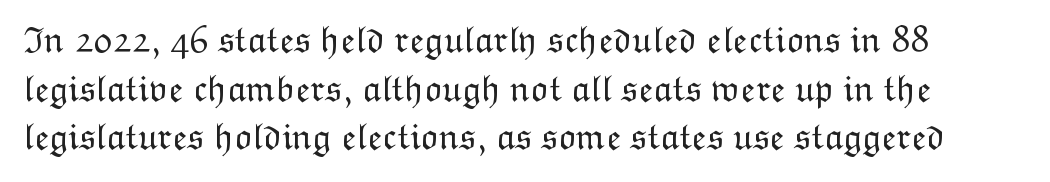
Q: Is the text bold? A: No.
Q: Is the text italic (slanted)? A: No, it is upright.
Q: Is the text underlined? A: No.
Q: Is the spacing between letters normal or unusually wide? A: Normal.
Q: Is the spacing between lines tight, normal or loose? A: Normal.
Q: Width (condensed, normal, or wide)? A: Normal.
Q: Stroke contrast? A: Low.
Q: x-height? A: Medium.
Q: Monospaced? A: No.
